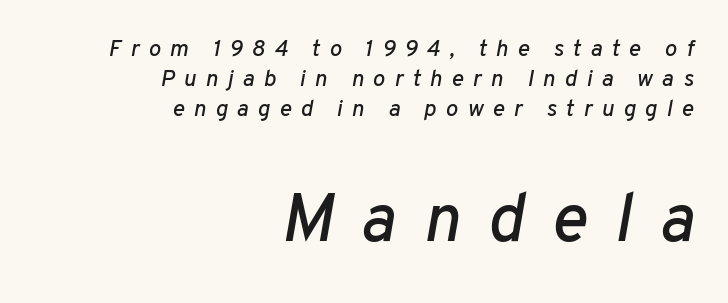
Q: Is the text italic (slanted)? A: Yes, it leans right by about 10 degrees.
Q: Is the text underlined? A: No.
Q: How is the paragraph aligned? A: Right-aligned.
Q: Is the spacing between letters normal or unusually wide? A: Unusually wide.
Q: Is the spacing between lines tight, normal or loose? A: Normal.
Q: Which block of text is set in a larger size, the first (top) or the second (bottom)? A: The second (bottom) one.
Q: Width (condensed, normal, or wide)? A: Normal.
Q: Stroke contrast? A: Low.
Q: x-height? A: Medium.
Q: Monospaced? A: No.
